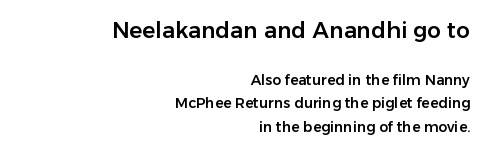
Q: Is the text italic (slanted)? A: No, it is upright.
Q: Is the text underlined? A: No.
Q: How is the paragraph aligned? A: Right-aligned.
Q: Is the spacing between letters normal or unusually wide? A: Normal.
Q: Is the spacing between lines tight, normal or loose? A: Normal.
Q: Which block of text is set in a larger size, the first (top) or the second (bottom)? A: The first (top) one.
